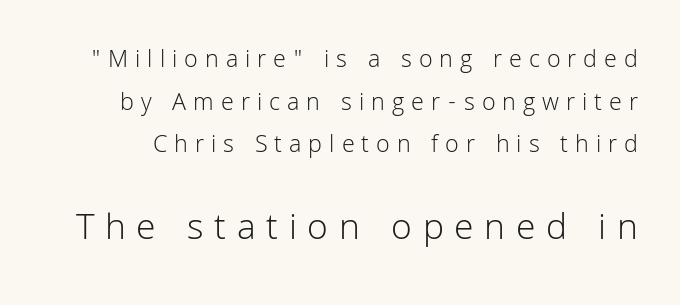
{"serif": "no", "italic": "no", "bold": "no", "weight": "light", "width": "normal", "stroke_contrast": "low", "x_height": "medium", "monospaced": "no", "underline": "no", "line_spacing_ratio": 1.71, "letter_spacing": "wide", "letter_spacing_em": 0.28, "larger_block": "second", "size_ratio": 1.52, "glyph_px": 38}
